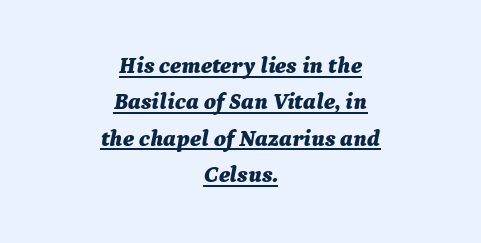
{"italic": "yes", "lean": "right", "slant_degrees": 9, "bold": "yes", "underline": "yes", "align": "center", "line_spacing": "normal", "line_spacing_ratio": 1.58, "letter_spacing": "normal", "letter_spacing_em": 0.0, "glyph_px": 23}
